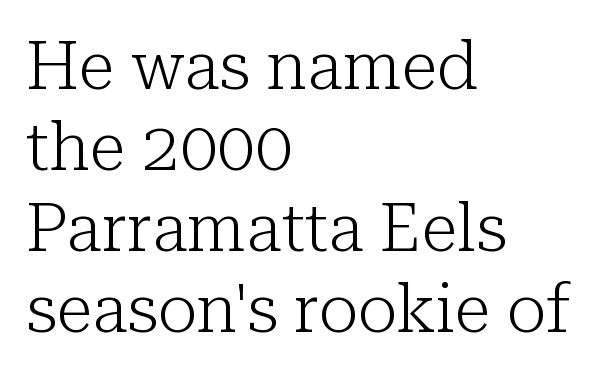
{"serif": "yes", "italic": "no", "bold": "no", "weight": "light", "width": "normal", "stroke_contrast": "low", "x_height": "medium", "monospaced": "no", "underline": "no", "align": "left", "line_spacing_ratio": 1.21, "letter_spacing": "normal", "letter_spacing_em": 0.0, "glyph_px": 67}
